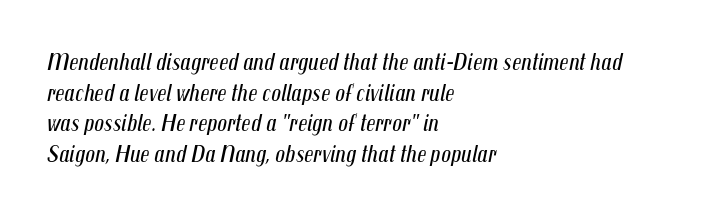
The image shows 24 px text type, italic (leaning right); set left-aligned, normal line spacing (1.28x), normal letter spacing, not underlined.
